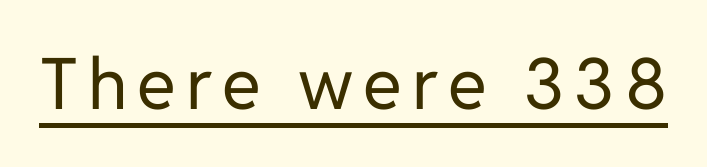
{"serif": "no", "italic": "no", "bold": "no", "weight": "regular", "width": "normal", "stroke_contrast": "low", "x_height": "medium", "monospaced": "no", "underline": "yes", "glyph_px": 71}
